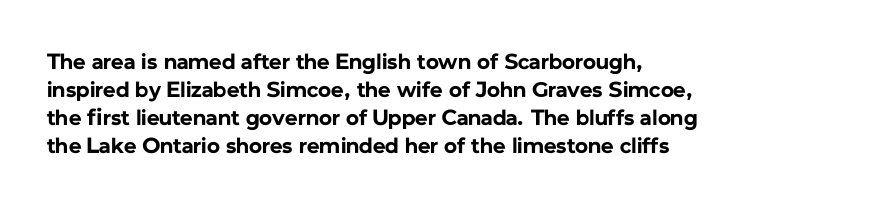
The image shows 22 px bold type, upright; set left-aligned, normal line spacing (1.27x), normal letter spacing, not underlined.
